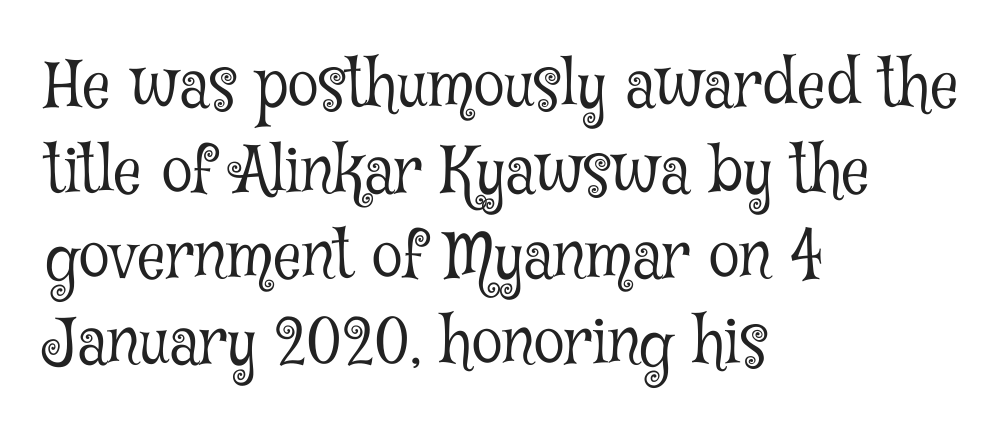
The image shows 63 px light, condensed serif type, upright; set left-aligned, normal line spacing (1.36x), normal letter spacing, not underlined; low stroke contrast and a medium x-height.
